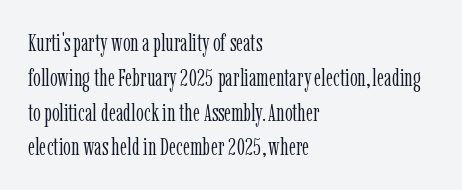
Summary of weight: not heavy and not bold. The passage shown stacks its lines at a standard gap. Upright lettering throughout. Tracking value appears to be zero — textbook default spacing.
